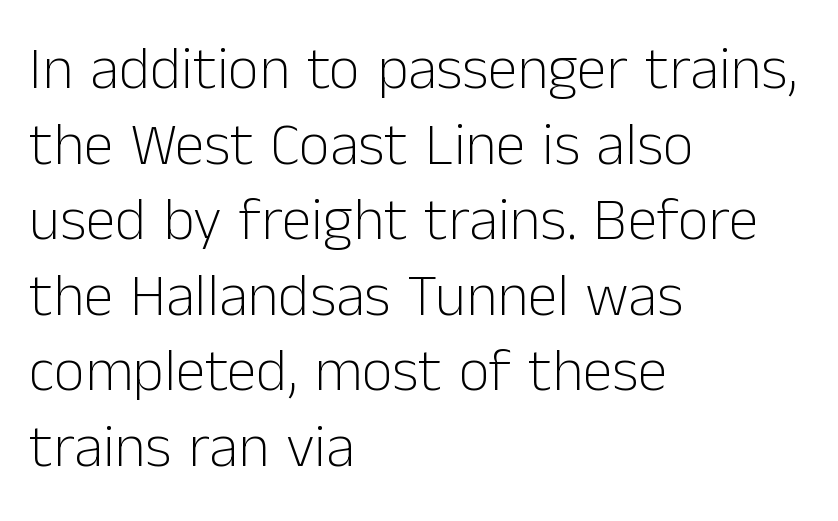
The image shows 60 px light sans-serif type, upright; set left-aligned, normal line spacing (1.26x), normal letter spacing, not underlined; low stroke contrast and a medium x-height.
